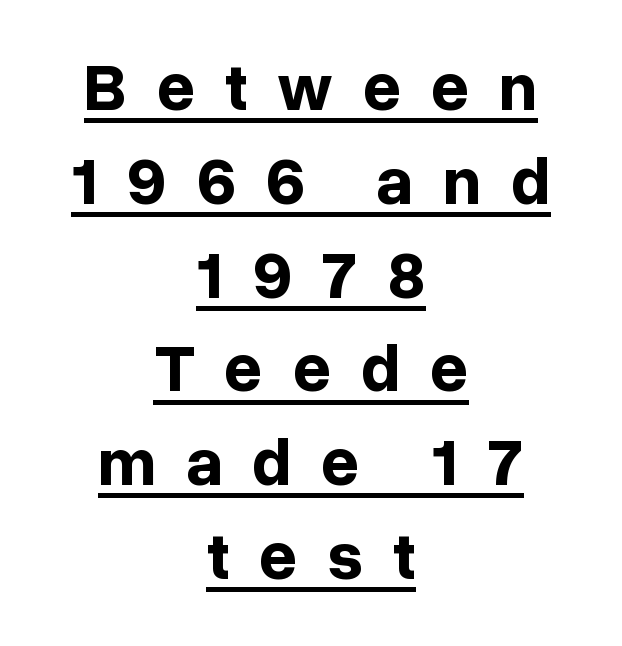
Q: Is the text bold? A: Yes.
Q: Is the text italic (slanted)? A: No, it is upright.
Q: Is the typeface a serif or a sans-serif typeface? A: Sans-serif.
Q: Is the text underlined? A: Yes.
Q: How is the paragraph aligned? A: Centered.
Q: Is the spacing between letters normal or unusually wide? A: Unusually wide.
Q: Is the spacing between lines tight, normal or loose? A: Normal.
Q: Width (condensed, normal, or wide)? A: Normal.
Q: Stroke contrast? A: Low.
Q: x-height? A: Medium.
Q: Monospaced? A: No.
